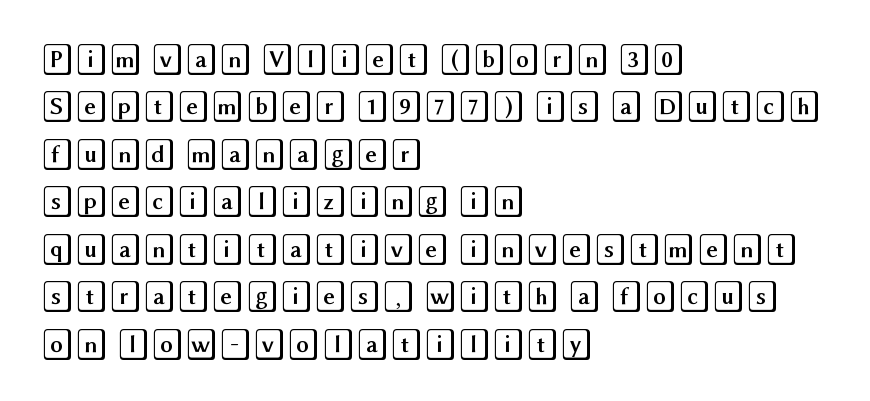
{"italic": "no", "width": "wide", "x_height": "large", "underline": "no", "align": "left", "line_spacing": "normal", "line_spacing_ratio": 1.53, "letter_spacing": "normal", "letter_spacing_em": 0.0, "glyph_px": 31}
